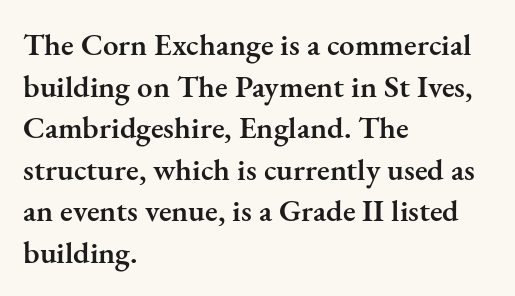
In terms of letterspacing, this is plain default setting. Reading down the column, the eye jumps a familiar distance to each next line. Here the designer chose a conventional face with non-uniform glyph widths. Ordinary non-slanted type is in use. Typeset ragged right — the left edge is the straight one. The words here are not underlined.
